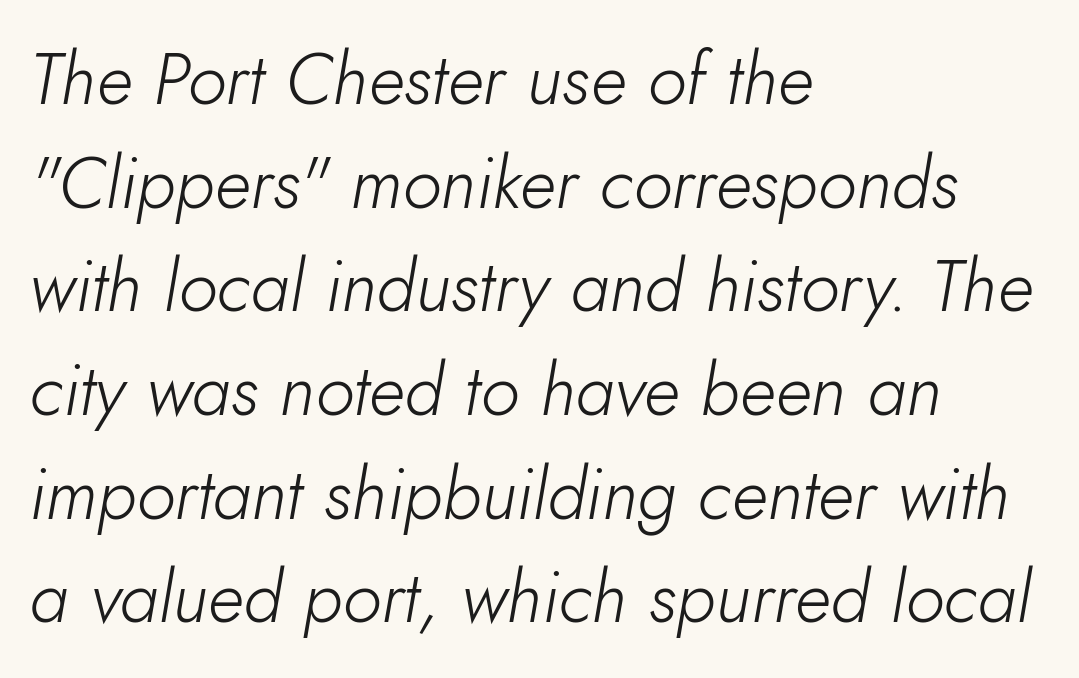
{"italic": "yes", "lean": "right", "slant_degrees": 10, "bold": "no", "weight": "light", "width": "normal", "stroke_contrast": "low", "x_height": "small", "monospaced": "no", "underline": "no", "align": "left", "line_spacing": "normal", "line_spacing_ratio": 1.44, "letter_spacing": "normal", "letter_spacing_em": 0.0, "glyph_px": 72}
